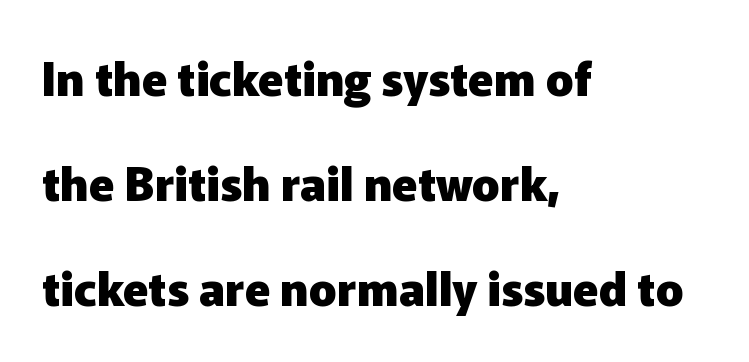
Layout note: lines flush left. Standard letterfit; no display-style spreading of the glyphs. Typographic density is high because the face is bold. Compared with typical paragraphs, the rows here are farther apart. A sans-serif font was chosen for this passage. Varying glyph widths throughout — classic text-font behaviour.
